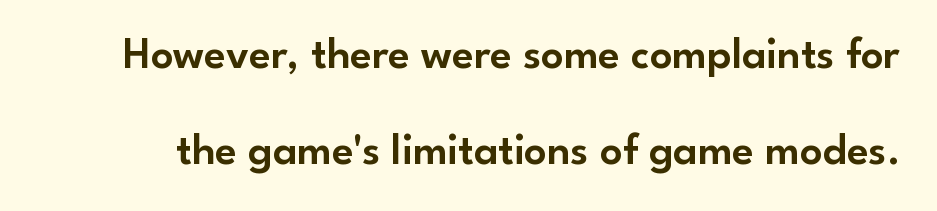
Typographically, this falls in the sans-serif category. The specimen omits any rule beneath the text block's lines. Upright lettering throughout. Whoever set this chose breathing room over compactness in the vertical rhythm.
